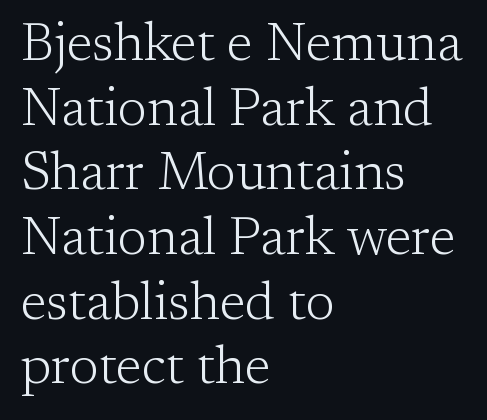
Does the copy run flush right? No — it runs flush left. Between one letter and the next there's only the usual sliver of space. Each letter keeps its own natural width here, so spacing adapts to shape. Stroke thickness stays within the range of a standard reading face or lighter.
